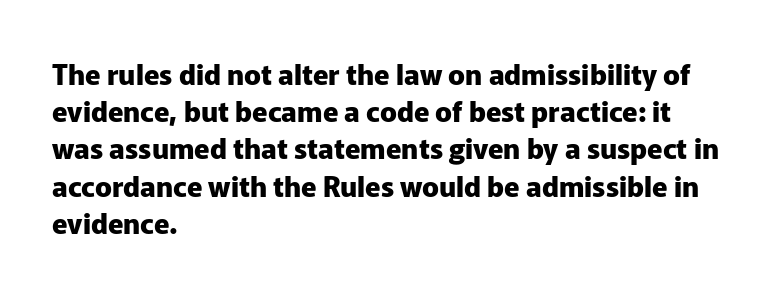
Q: Is the text bold? A: Yes.
Q: Is the text italic (slanted)? A: No, it is upright.
Q: Is the typeface a serif or a sans-serif typeface? A: Sans-serif.
Q: Is the text underlined? A: No.
Q: How is the paragraph aligned? A: Left-aligned.
Q: Is the spacing between letters normal or unusually wide? A: Normal.
Q: Is the spacing between lines tight, normal or loose? A: Normal.
Q: Width (condensed, normal, or wide)? A: Normal.
Q: Stroke contrast? A: Low.
Q: x-height? A: Medium.
Q: Monospaced? A: No.
